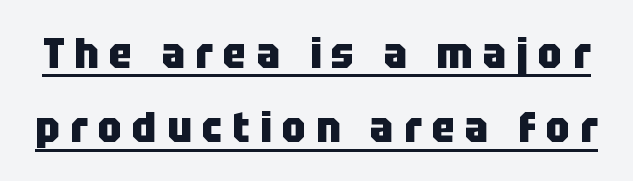
Here the designer chose a conventional face with non-uniform glyph widths. A typesetter would label this face a sans. This is the regular roman posture of the typeface. Notice how a bar underscores the lettering throughout. Chunky letters — that's bold for sure. The tracking reads as deliberately expanded to a designer's eye.
